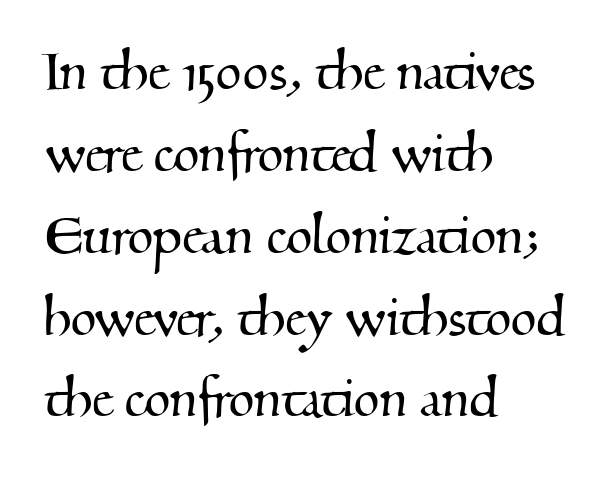
{"serif": "yes", "width": "normal", "stroke_contrast": "medium", "x_height": "small", "monospaced": "no", "underline": "no", "align": "left", "line_spacing_ratio": 1.24, "letter_spacing": "normal", "letter_spacing_em": 0.0, "glyph_px": 66}
